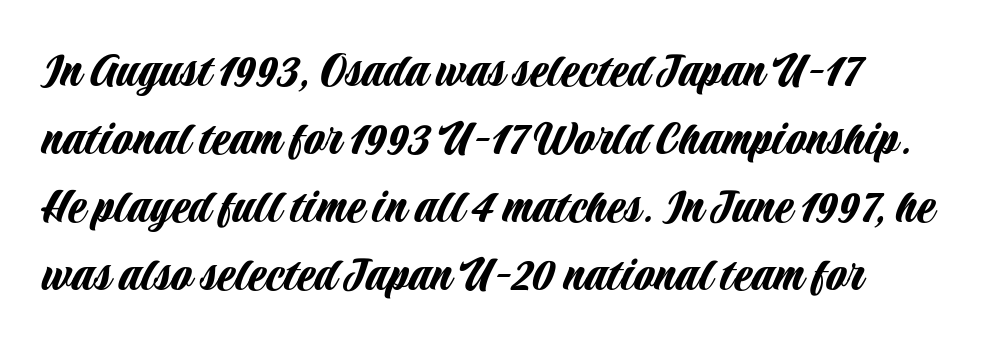
The image shows 53 px condensed sans-serif type; set normal line spacing (1.28x), normal letter spacing, not underlined; low stroke contrast and a large x-height.
